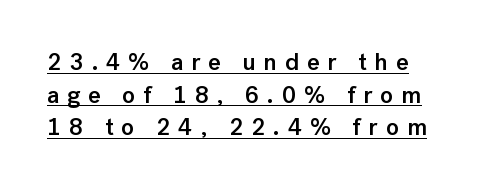
{"italic": "no", "bold": "semi", "underline": "yes", "line_spacing": "normal", "line_spacing_ratio": 1.36, "letter_spacing": "wide", "letter_spacing_em": 0.33, "glyph_px": 24}
